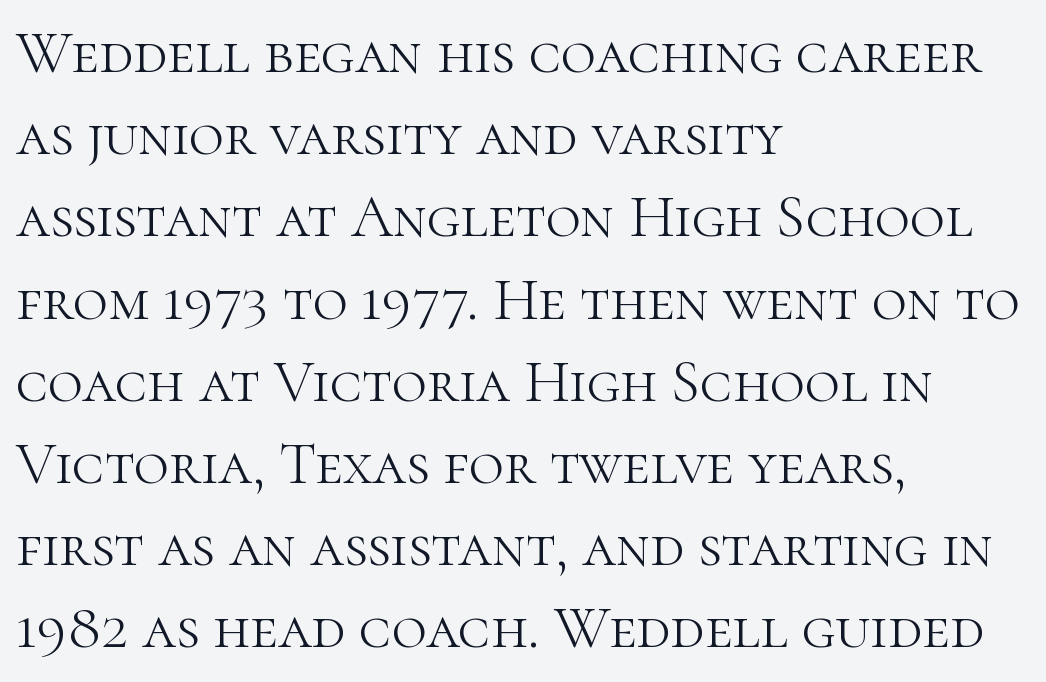
The image shows 60 px light serif type, upright; set left-aligned, normal line spacing (1.37x), normal letter spacing, not underlined; high stroke contrast and a medium x-height.
